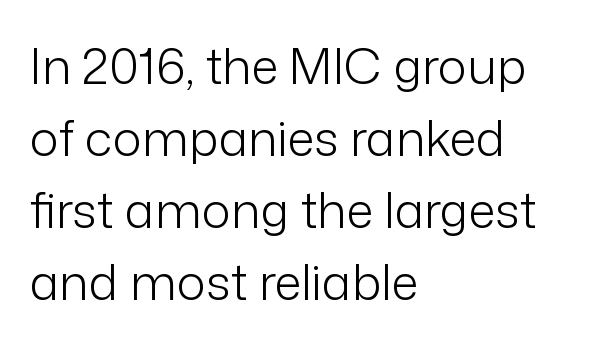
The image shows 49 px light sans-serif type, upright; set left-aligned, normal line spacing (1.47x), normal letter spacing, not underlined; low stroke contrast and a medium x-height.
